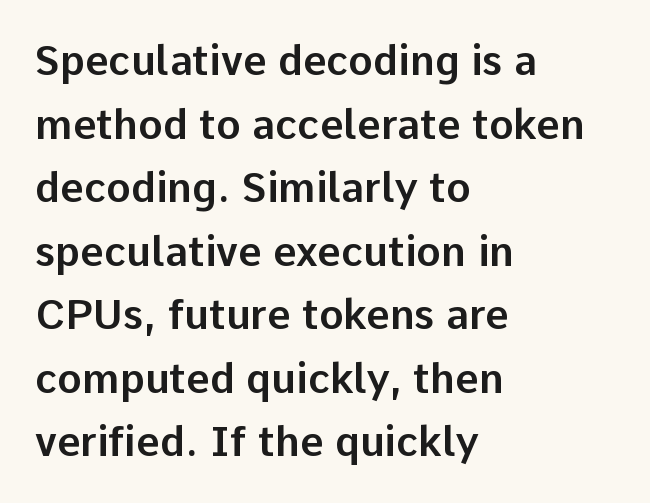
No word sits above an underline. One-word summary of the alignment: left. The gaps between neighbouring characters are ordinary and unremarkable. Horizontal bands of white between lines are of average thickness. The text was rendered using a sans face with plain stroke endings.
